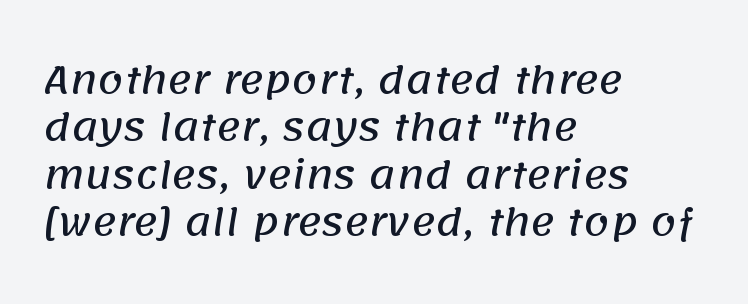
The image shows 37 px sans-serif type; set left-aligned, normal line spacing (1.28x), normal letter spacing, not underlined; low stroke contrast and a large x-height.
